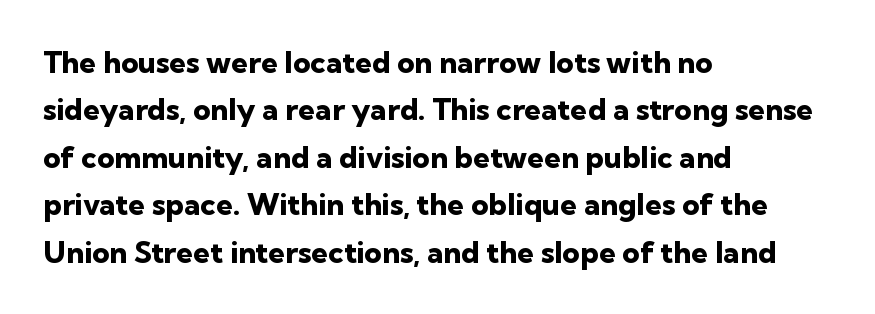
The image shows 30 px heavy sans-serif type, upright; set left-aligned, normal line spacing (1.58x), normal letter spacing, not underlined; low stroke contrast and a medium x-height.
